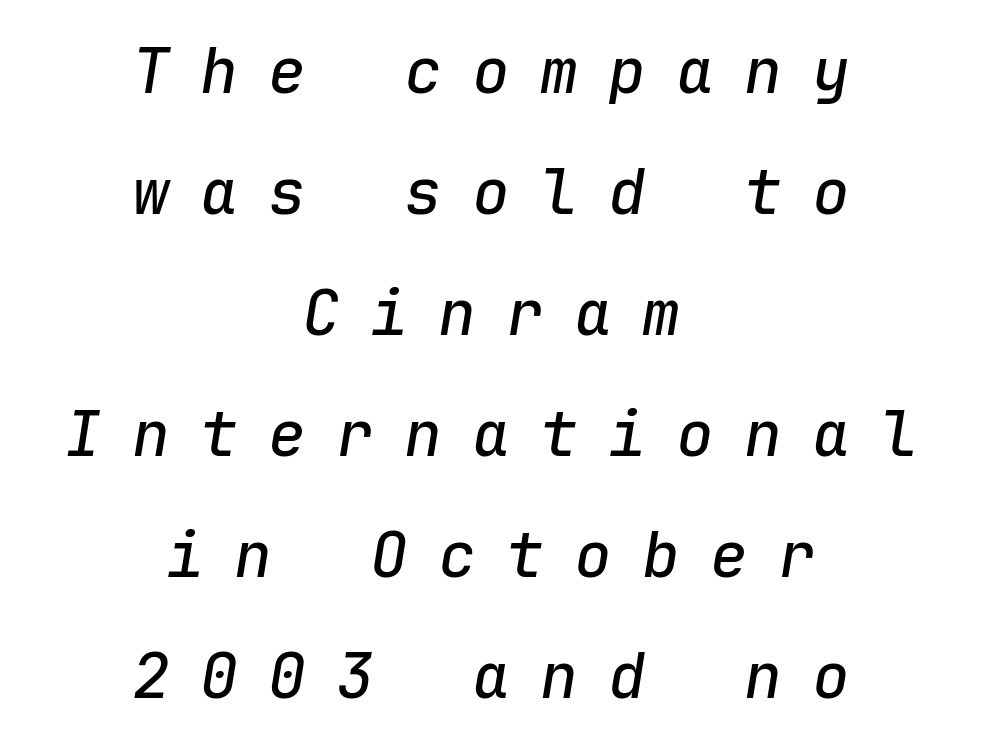
Vertically, the passage feels expansive, rows floating well apart. Unmarked baselines from the first word to the last. If you folded the block vertically in half, each line would mirror itself in length. Is this a fixed-width face? Yes — each glyph sits in an identical cell. Compared with ordinary roman type, these characters are visibly tilted.
